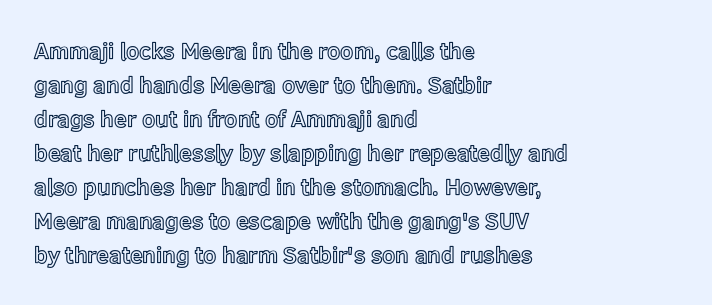
{"italic": "no", "underline": "no", "align": "left", "line_spacing": "normal", "line_spacing_ratio": 1.48, "letter_spacing": "normal", "letter_spacing_em": 0.0, "glyph_px": 23}
